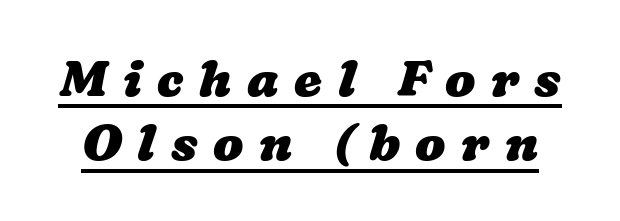
Q: Is the text bold? A: Yes.
Q: Is the text underlined? A: Yes.
Q: Is the spacing between letters normal or unusually wide? A: Unusually wide.
Q: Is the spacing between lines tight, normal or loose? A: Normal.
Q: Width (condensed, normal, or wide)? A: Wide.
Q: Stroke contrast? A: Low.
Q: x-height? A: Medium.
Q: Monospaced? A: No.
